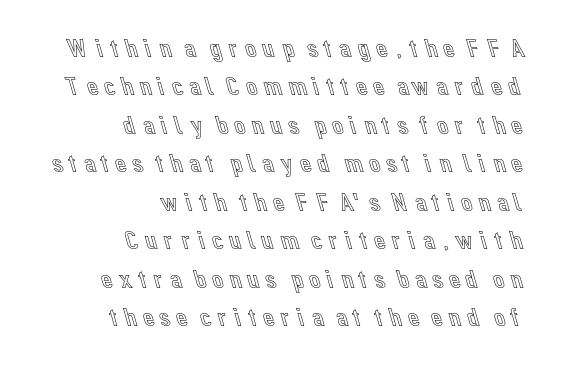
Q: Is the text italic (slanted)? A: Yes.
Q: Is the text underlined? A: No.
Q: How is the paragraph aligned? A: Right-aligned.
Q: Is the spacing between lines tight, normal or loose? A: Normal.
